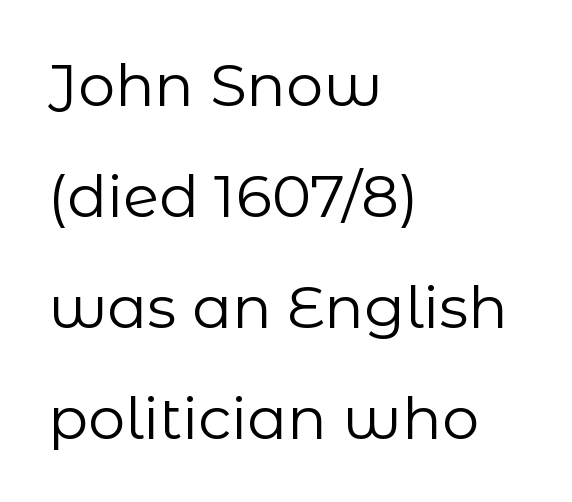
Observe the absence of serifs on each vertical stroke in this sample. The passage shown is not underscored anywhere. Every stem runs plumb, perpendicular to the baseline. Stems and bowls with no extra thickness — not bold. Varying glyph widths throughout — classic text-font behaviour.
